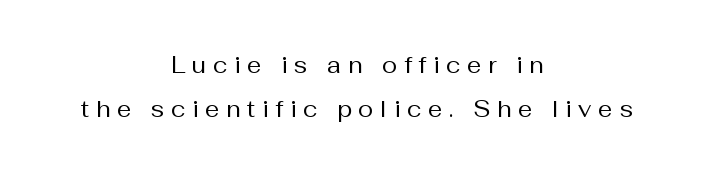
{"italic": "no", "bold": "no", "underline": "no", "align": "center", "line_spacing": "loose", "line_spacing_ratio": 1.91, "letter_spacing": "wide", "letter_spacing_em": 0.29, "glyph_px": 23}
